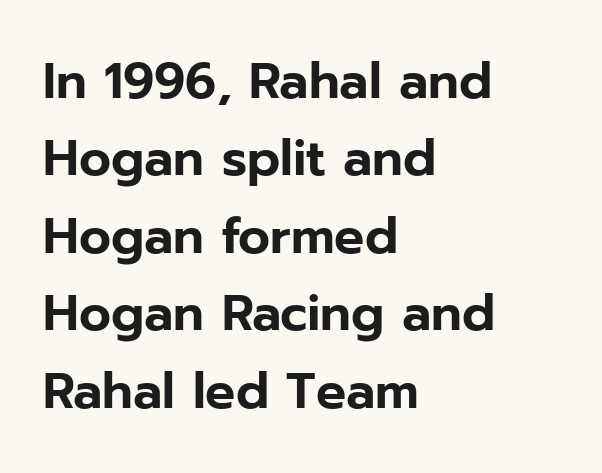
{"serif": "no", "italic": "no", "width": "normal", "stroke_contrast": "low", "x_height": "medium", "monospaced": "no", "underline": "no", "align": "left", "line_spacing": "normal", "line_spacing_ratio": 1.55, "letter_spacing": "normal", "letter_spacing_em": 0.0, "glyph_px": 50}
